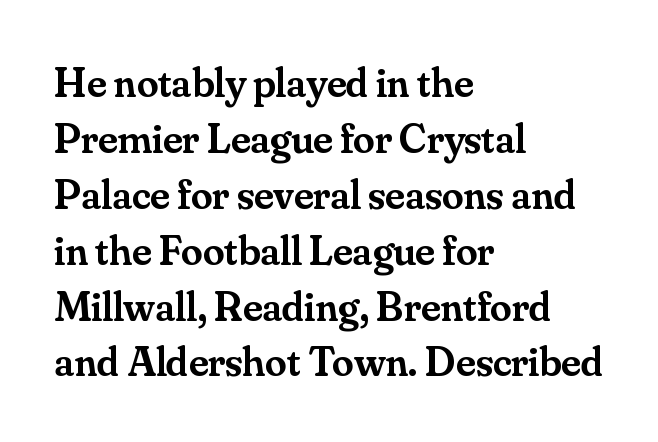
These lines are set flush left with a ragged right edge. The letters advance in unequal steps, a hallmark of proportional type. What kind of face is this? One with serifs. The type is set solid horizontally, with unmodified tracking.
